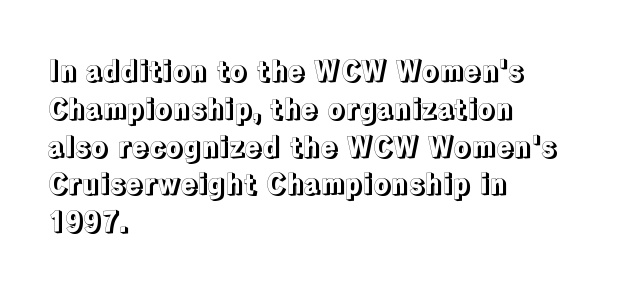
The image shows 28 px text type, upright; set left-aligned, normal line spacing (1.35x), normal letter spacing, not underlined; a medium x-height.
